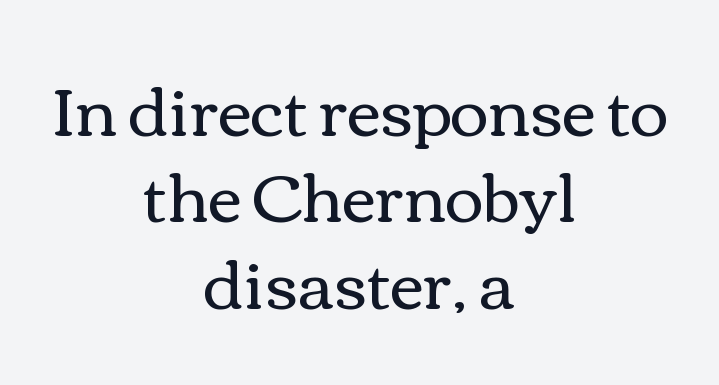
Q: Is the text bold? A: No.
Q: Is the text italic (slanted)? A: No, it is upright.
Q: Is the text underlined? A: No.
Q: How is the paragraph aligned? A: Centered.
Q: Is the spacing between letters normal or unusually wide? A: Normal.
Q: Is the spacing between lines tight, normal or loose? A: Normal.
Q: Width (condensed, normal, or wide)? A: Wide.
Q: Stroke contrast? A: Medium.
Q: x-height? A: Medium.
Q: Monospaced? A: No.
